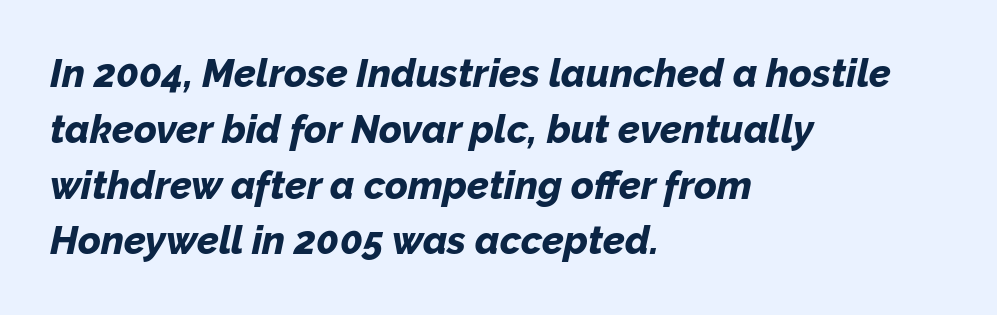
Q: Is the text bold? A: Yes.
Q: Is the text italic (slanted)? A: Yes, it leans right by about 12 degrees.
Q: Is the text underlined? A: No.
Q: How is the paragraph aligned? A: Left-aligned.
Q: Is the spacing between letters normal or unusually wide? A: Normal.
Q: Is the spacing between lines tight, normal or loose? A: Normal.
Q: Width (condensed, normal, or wide)? A: Normal.
Q: Stroke contrast? A: Low.
Q: x-height? A: Medium.
Q: Monospaced? A: No.
